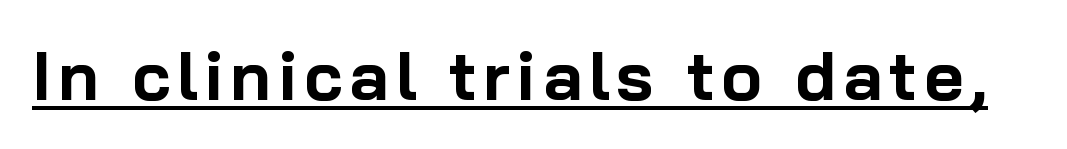
The image shows 68 px bold sans-serif type, upright; set underlined; low stroke contrast and a medium x-height.
